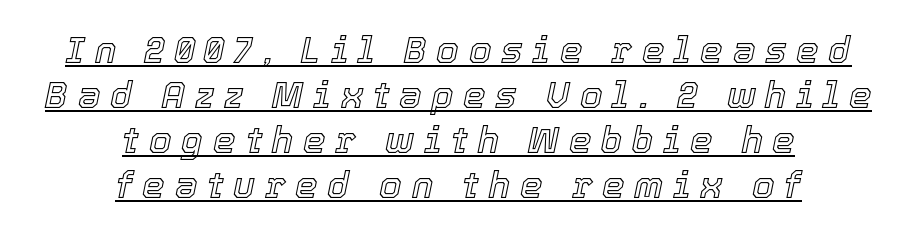
Q: Is the text italic (slanted)? A: Yes, it leans right by about 12 degrees.
Q: Is the text underlined? A: Yes.
Q: How is the paragraph aligned? A: Centered.
Q: Is the spacing between letters normal or unusually wide? A: Unusually wide.
Q: Is the spacing between lines tight, normal or loose? A: Normal.
Q: Width (condensed, normal, or wide)? A: Normal.
Q: x-height? A: Medium.
Q: Monospaced? A: No.
